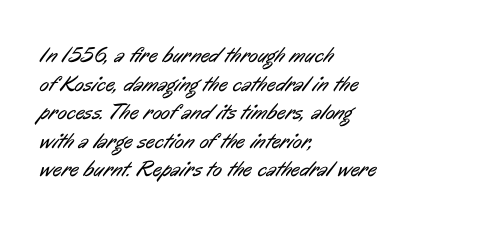
Q: Is the text bold? A: No.
Q: Is the text underlined? A: No.
Q: How is the paragraph aligned? A: Left-aligned.
Q: Is the spacing between letters normal or unusually wide? A: Normal.
Q: Is the spacing between lines tight, normal or loose? A: Normal.
